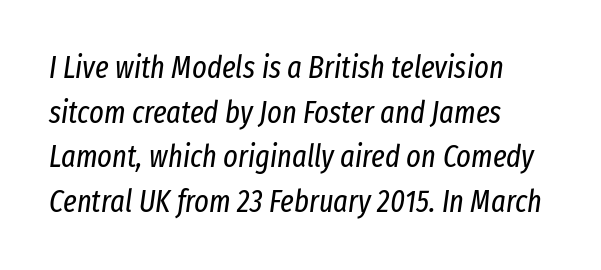
There is no visible air inserted between adjacent glyphs. Leading: standard. These lines stack with their left ends in a neat column. Each stroke keeps to a modest, everyday thickness or less.
